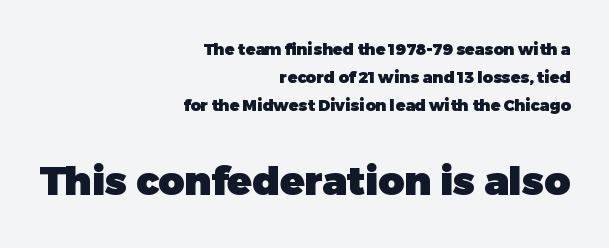
{"serif": "no", "italic": "no", "bold": "yes", "weight": "heavy", "width": "normal", "stroke_contrast": "low", "x_height": "medium", "monospaced": "no", "underline": "no", "align": "right", "line_spacing_ratio": 1.74, "letter_spacing": "normal", "letter_spacing_em": 0.0, "larger_block": "second", "size_ratio": 2.5, "glyph_px": 40}
